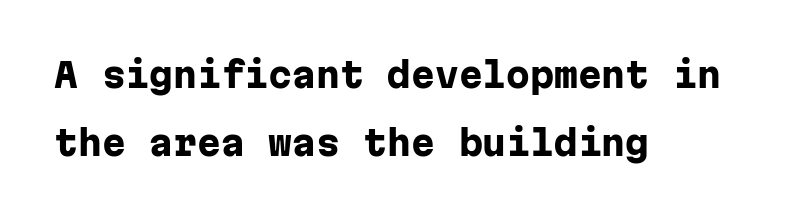
Notice the wide empty band between every row — that's loose leading. This is the regular roman posture of the typeface. Tracking value appears to be zero — textbook default spacing. A typesetter would label this face a sans. The ragged edge is on the right, which tells us the setting is flush left.
